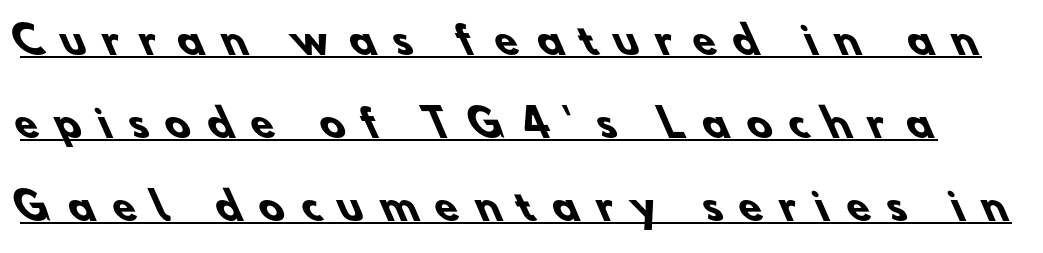
{"serif": "no", "bold": "yes", "weight": "heavy", "width": "normal", "stroke_contrast": "low", "x_height": "small", "monospaced": "no", "underline": "yes", "line_spacing": "loose", "line_spacing_ratio": 2.24, "letter_spacing": "wide", "letter_spacing_em": 0.49, "glyph_px": 37}
